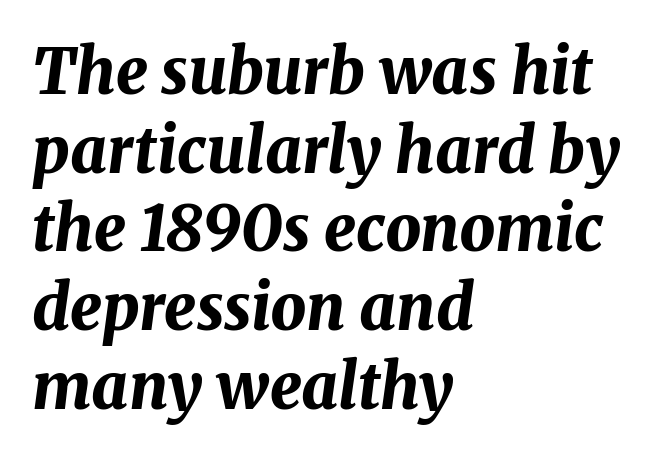
Q: Is the text bold? A: Yes.
Q: Is the text italic (slanted)? A: Yes, it leans right by about 8 degrees.
Q: Is the text underlined? A: No.
Q: How is the paragraph aligned? A: Left-aligned.
Q: Is the spacing between letters normal or unusually wide? A: Normal.
Q: Is the spacing between lines tight, normal or loose? A: Normal.
Q: Width (condensed, normal, or wide)? A: Normal.
Q: Stroke contrast? A: Medium.
Q: x-height? A: Medium.
Q: Monospaced? A: No.
